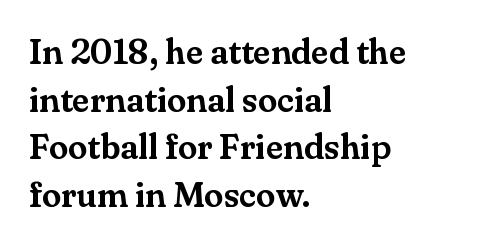
The image shows 35 px serif type, upright; set left-aligned, normal line spacing (1.36x), normal letter spacing, not underlined; medium stroke contrast and a small x-height.
